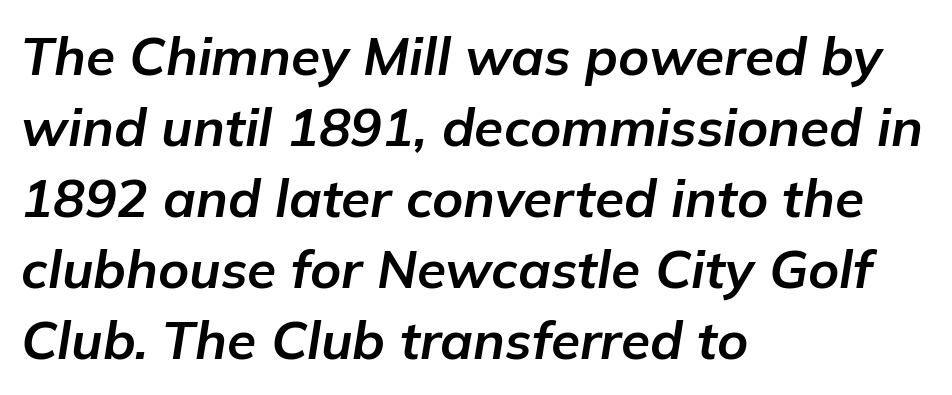
Q: Is the text bold? A: Yes.
Q: Is the text italic (slanted)? A: Yes, it leans right by about 9 degrees.
Q: Is the text underlined? A: No.
Q: How is the paragraph aligned? A: Left-aligned.
Q: Is the spacing between letters normal or unusually wide? A: Normal.
Q: Is the spacing between lines tight, normal or loose? A: Normal.
Q: Width (condensed, normal, or wide)? A: Normal.
Q: Stroke contrast? A: Low.
Q: x-height? A: Medium.
Q: Monospaced? A: No.
